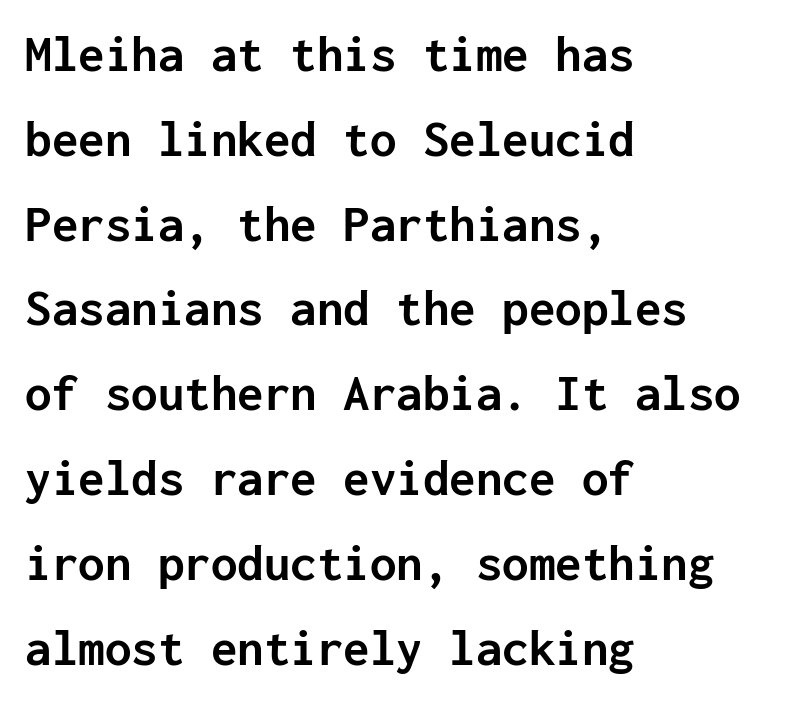
Underlining? Definitely not there. The text was rendered using a sans face with plain stroke endings. Line spacing here is normal. The axis of the letterforms is exactly vertical.
